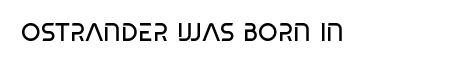
The image shows 25 px text type; set normal letter spacing, not underlined.
